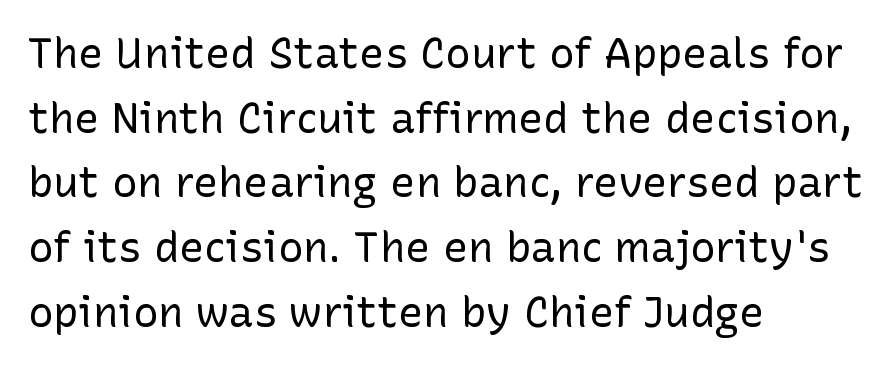
Q: Is the text bold? A: No.
Q: Is the text italic (slanted)? A: No, it is upright.
Q: Is the typeface a serif or a sans-serif typeface? A: Sans-serif.
Q: Is the text underlined? A: No.
Q: How is the paragraph aligned? A: Left-aligned.
Q: Is the spacing between letters normal or unusually wide? A: Normal.
Q: Is the spacing between lines tight, normal or loose? A: Normal.
Q: Width (condensed, normal, or wide)? A: Normal.
Q: Stroke contrast? A: Low.
Q: x-height? A: Medium.
Q: Monospaced? A: No.
